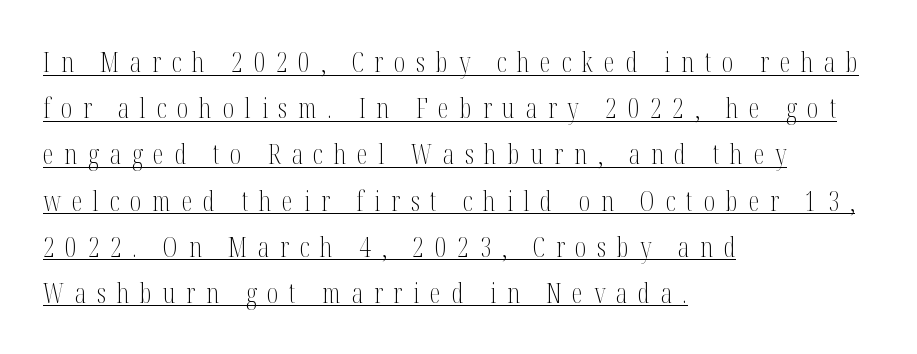
The image shows 27 px text type, upright; set left-aligned, line spacing 1.71x, unusually wide letter spacing (+0.4 em), underlined.
